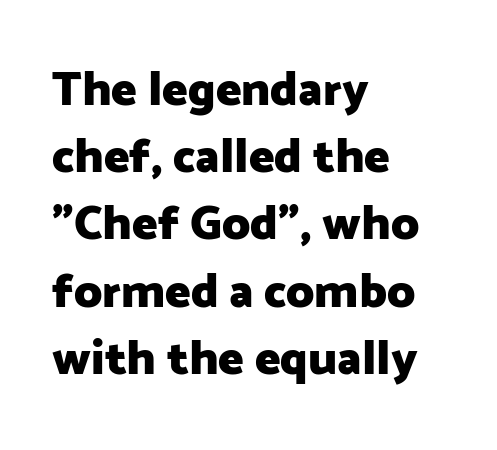
{"serif": "no", "italic": "no", "bold": "yes", "weight": "heavy", "width": "normal", "stroke_contrast": "low", "x_height": "medium", "monospaced": "no", "underline": "no", "align": "left", "line_spacing": "normal", "line_spacing_ratio": 1.4, "letter_spacing": "normal", "letter_spacing_em": 0.0, "glyph_px": 48}
